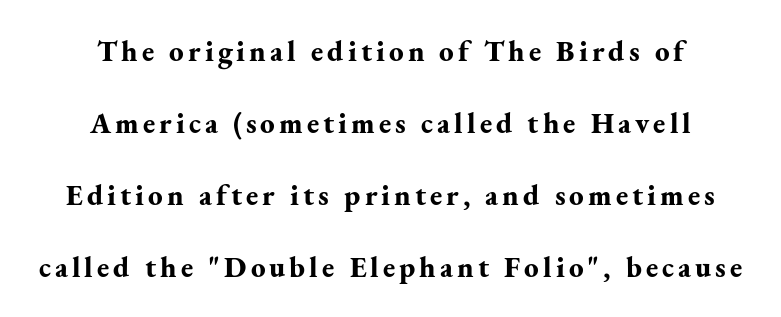
Typographic density is high because the face is bold. These lines are rendered in a variable-pitch font. You can tell it's not italic because the verticals are truly vertical. A centered setting, common on invitations and titles, is used for this passage.
